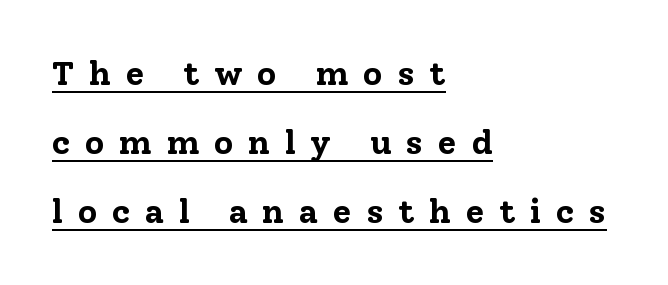
Q: Is the text bold? A: Yes.
Q: Is the text italic (slanted)? A: No, it is upright.
Q: Is the typeface a serif or a sans-serif typeface? A: Serif.
Q: Is the text underlined? A: Yes.
Q: How is the paragraph aligned? A: Left-aligned.
Q: Is the spacing between letters normal or unusually wide? A: Unusually wide.
Q: Is the spacing between lines tight, normal or loose? A: Loose.
Q: Width (condensed, normal, or wide)? A: Normal.
Q: Stroke contrast? A: Low.
Q: x-height? A: Medium.
Q: Monospaced? A: No.
